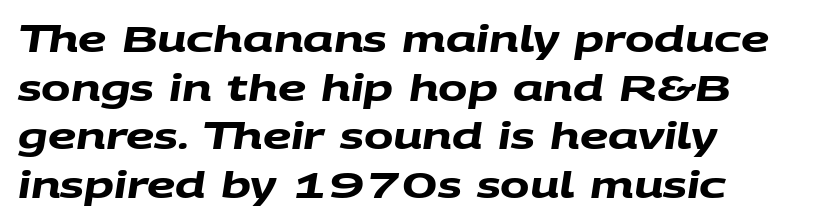
The image shows 35 px heavy, wide sans-serif type; set left-aligned, normal line spacing (1.39x), normal letter spacing, not underlined; medium stroke contrast and a large x-height.
